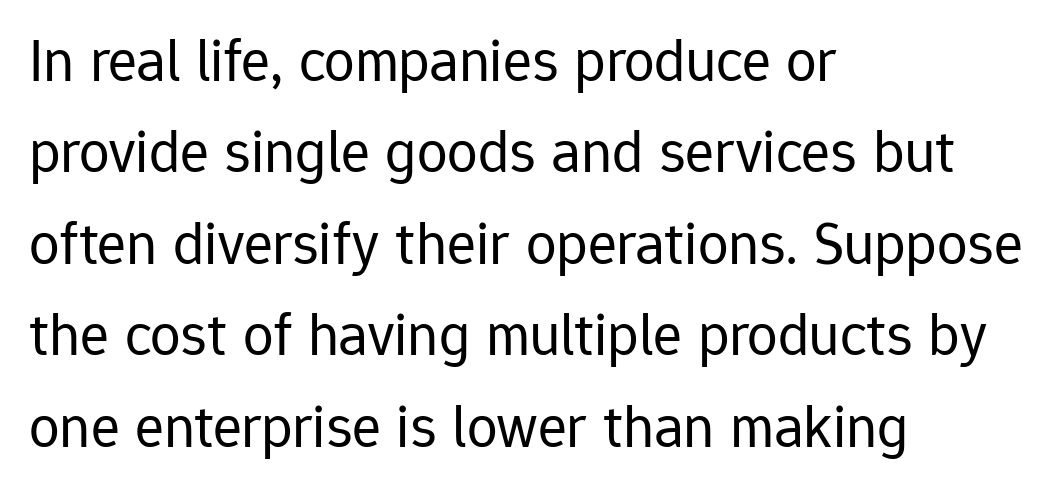
A typesetter would mark this as roman, not italic. These lines keep a tight, regular rhythm from letter to letter. The cut favours lightness, reaching ordinary text weight at its darkest. The glyphs in this specimen are sans serif. The rows are spaced the way most documents space them.
